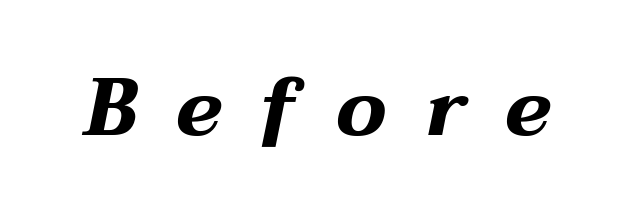
{"italic": "yes", "lean": "right", "slant_degrees": 12, "bold": "yes", "weight": "bold", "width": "wide", "stroke_contrast": "medium", "x_height": "medium", "monospaced": "no", "underline": "no", "letter_spacing": "wide", "letter_spacing_em": 0.49, "glyph_px": 80}
